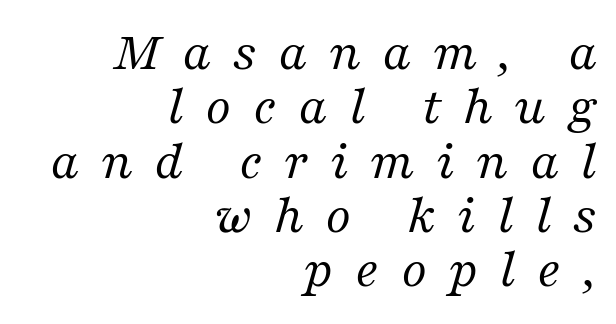
Look at the bottom of the vertical strokes: they flare into serifs here. Underlining? Definitely not there. The passage shown has open, widely tracked lettering throughout. Is this a fixed-width face? No — the glyphs have proportional, varying widths.
